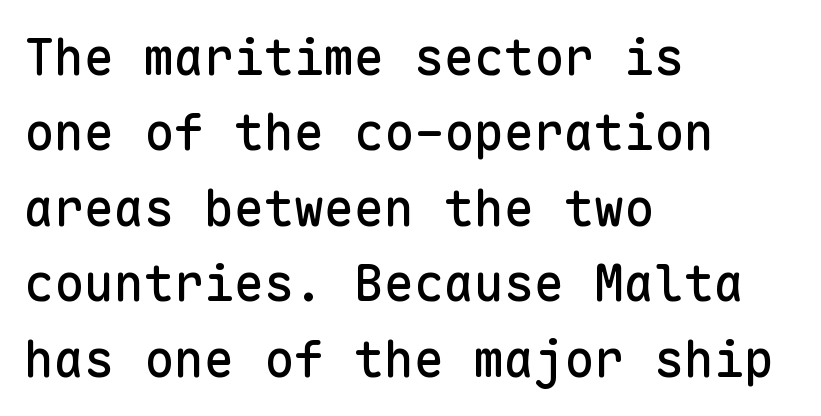
The image shows 50 px sans-serif type, upright, monospaced; set left-aligned, normal line spacing (1.51x), normal letter spacing, not underlined; low stroke contrast and a medium x-height.
